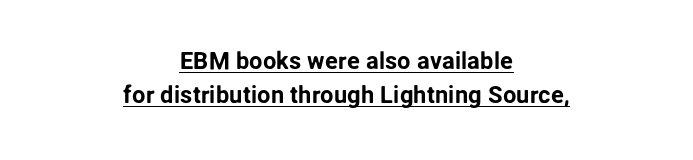
Q: Is the text italic (slanted)? A: No, it is upright.
Q: Is the text underlined? A: Yes.
Q: How is the paragraph aligned? A: Centered.
Q: Is the spacing between letters normal or unusually wide? A: Normal.
Q: Is the spacing between lines tight, normal or loose? A: Normal.
